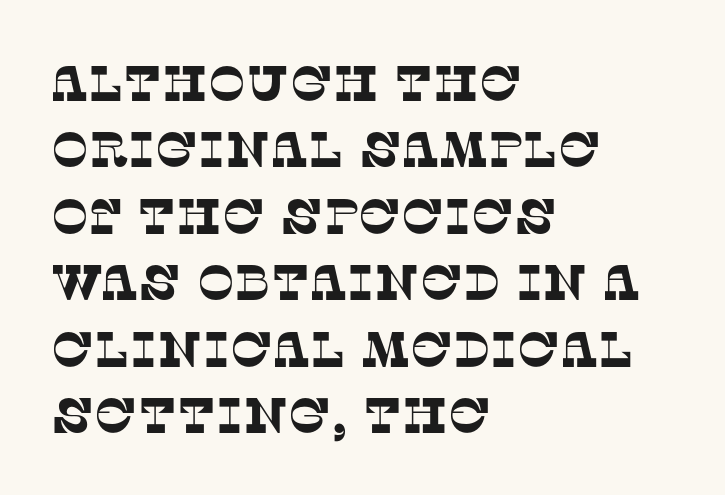
The image shows 50 px serif type; set left-aligned, normal line spacing (1.33x), normal letter spacing, not underlined; low stroke contrast and a large x-height.
